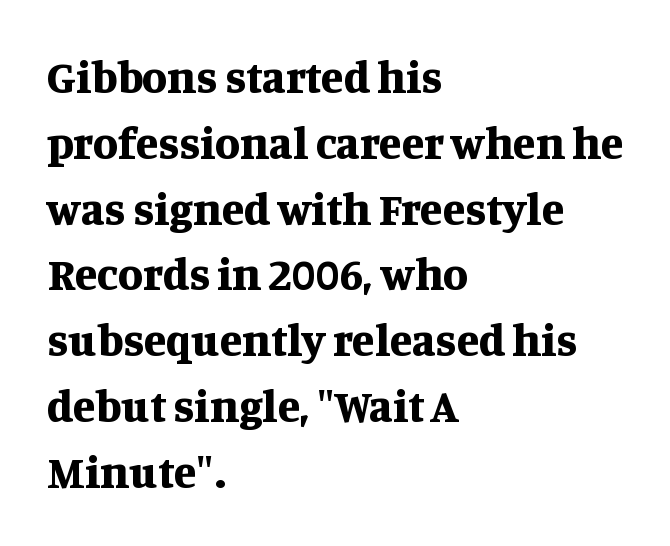
The image shows 46 px bold serif type, upright; set left-aligned, normal line spacing (1.43x), normal letter spacing, not underlined; medium stroke contrast and a large x-height.
